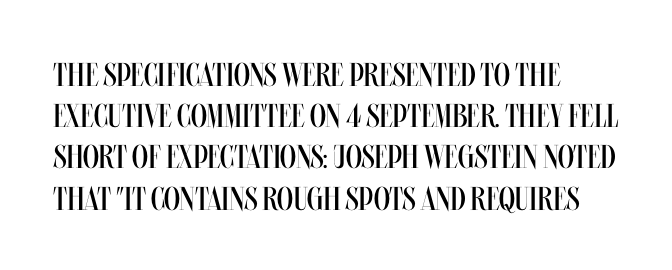
Quick note: underline off. This is roman type, the default non-slanted kind. Is this a fixed-width face? No — the glyphs have proportional, varying widths. Nobody touched the tracking dial on this one.
